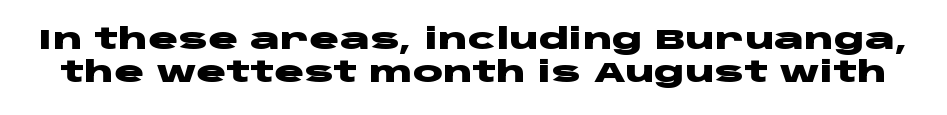
Q: Is the text bold? A: Yes.
Q: Is the text italic (slanted)? A: No, it is upright.
Q: Is the typeface a serif or a sans-serif typeface? A: Sans-serif.
Q: Is the text underlined? A: No.
Q: Is the spacing between letters normal or unusually wide? A: Normal.
Q: Width (condensed, normal, or wide)? A: Wide.
Q: Stroke contrast? A: Low.
Q: x-height? A: Large.
Q: Monospaced? A: No.
